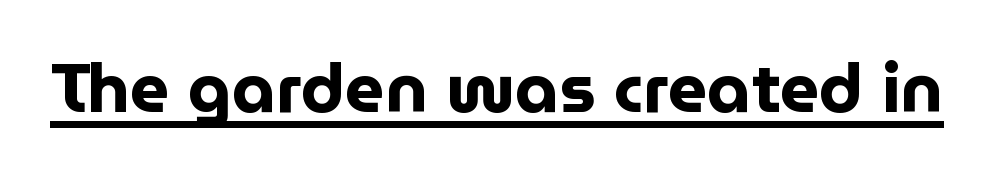
Weight: bold. Every word sits above its own underline. Italic: no, the glyphs are upright roman. The letters advance in unequal steps, a hallmark of proportional type. Is this a sans? Yes — the strokes have no serifs. The line texture is even and compact thanks to regular tracking.
